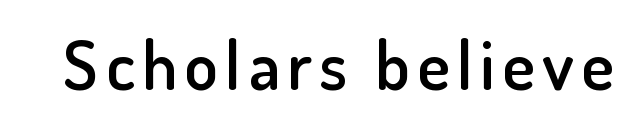
{"serif": "no", "italic": "no", "bold": "semi", "weight": "semibold", "width": "normal", "stroke_contrast": "low", "x_height": "small", "monospaced": "no", "underline": "no", "glyph_px": 68}
